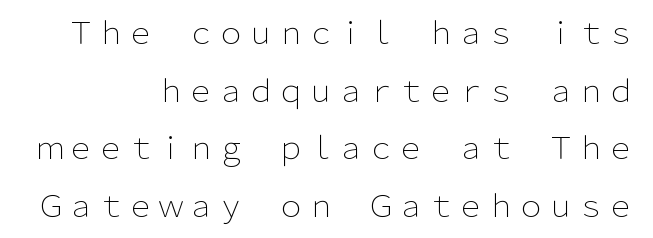
The image shows 30 px light sans-serif type, upright; set loose line spacing (1.92x), normal letter spacing, not underlined; low stroke contrast and a medium x-height.
